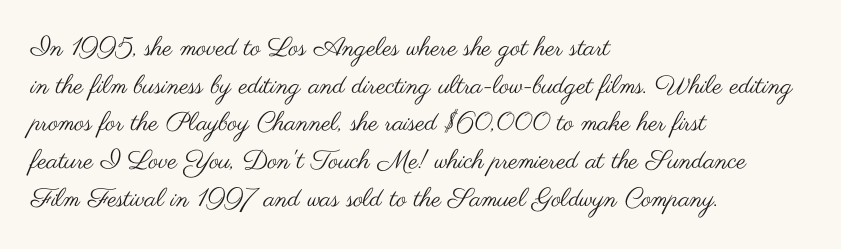
The image shows 26 px text type; set left-aligned, normal line spacing (1.45x), normal letter spacing, not underlined.
